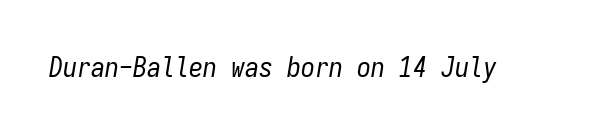
The rendering keeps characters at their native spacing. A typesetter would call this monospace, since all characters share one set width. Compared with ordinary roman type, these characters are visibly tilted. Check under the words: just untouched page. Each stroke keeps to a modest, everyday thickness or less.
